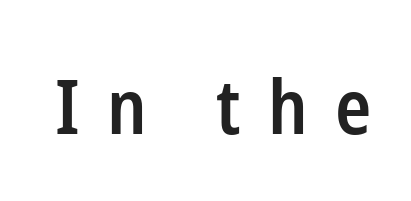
These lines are composed in type without serifs. The face used here is a semibold: visibly heavier than regular, lighter than bold. In terms of posture, this sample is upright. The space beneath each line is pristine and unruled.
